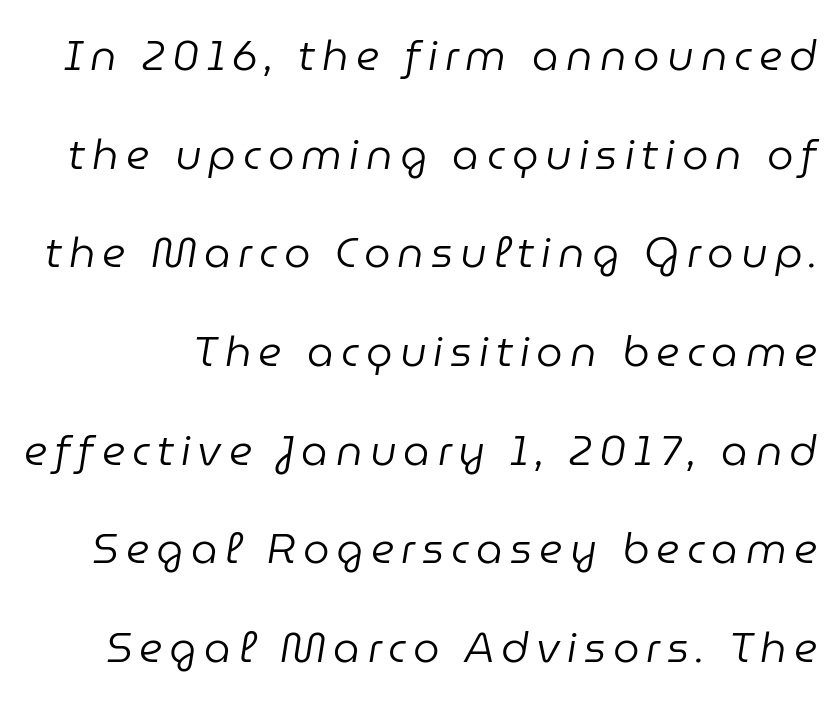
The image shows 42 px regular-weight type, italic (leaning right); set loose line spacing (2.35x), not underlined; low stroke contrast and a medium x-height.
